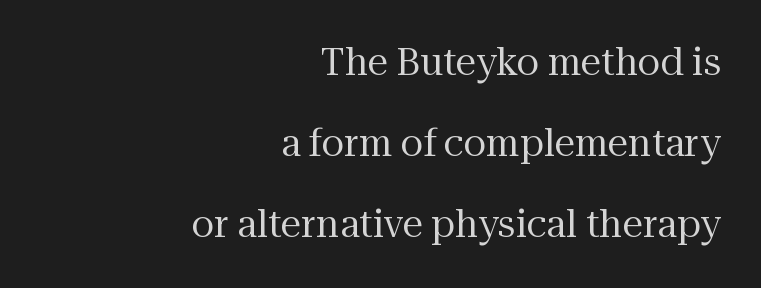
Q: Is the text bold? A: No.
Q: Is the text italic (slanted)? A: No, it is upright.
Q: Is the typeface a serif or a sans-serif typeface? A: Serif.
Q: Is the text underlined? A: No.
Q: How is the paragraph aligned? A: Right-aligned.
Q: Is the spacing between letters normal or unusually wide? A: Normal.
Q: Is the spacing between lines tight, normal or loose? A: Loose.
Q: Width (condensed, normal, or wide)? A: Normal.
Q: Stroke contrast? A: Medium.
Q: x-height? A: Medium.
Q: Monospaced? A: No.
